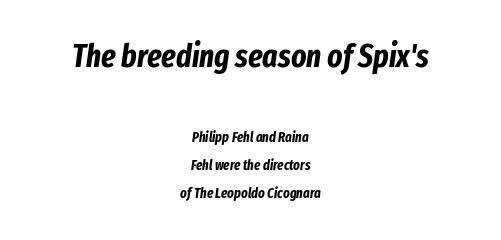
Q: Is the text bold? A: Yes.
Q: Is the text italic (slanted)? A: Yes, it leans right by about 8 degrees.
Q: Is the text underlined? A: No.
Q: How is the paragraph aligned? A: Centered.
Q: Is the spacing between letters normal or unusually wide? A: Normal.
Q: Is the spacing between lines tight, normal or loose? A: Loose.
Q: Which block of text is set in a larger size, the first (top) or the second (bottom)? A: The first (top) one.
Q: Width (condensed, normal, or wide)? A: Condensed.
Q: Stroke contrast? A: Low.
Q: x-height? A: Medium.
Q: Monospaced? A: No.
